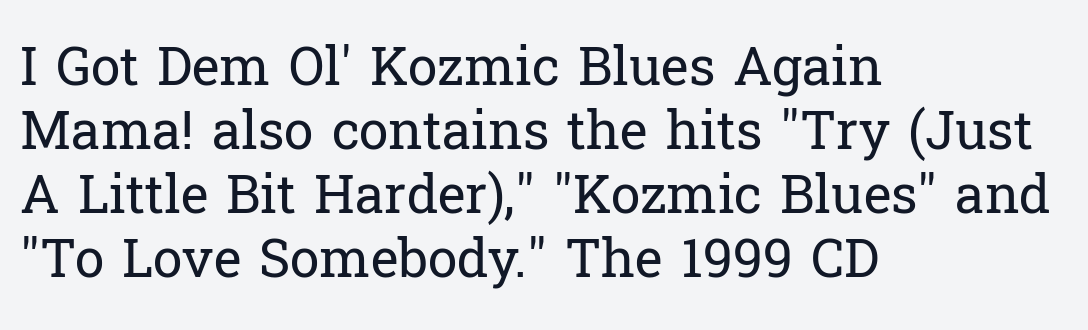
The image shows 53 px regular-weight serif type, upright; set left-aligned, line spacing 1.21x, normal letter spacing, not underlined; low stroke contrast and a medium x-height.
